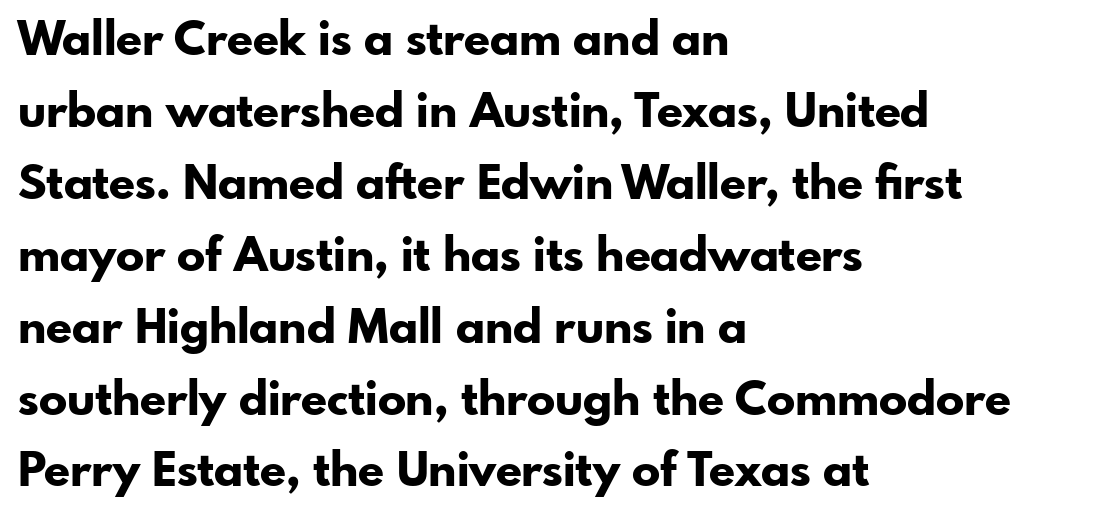
The image shows 47 px bold sans-serif type, upright; set left-aligned, normal line spacing (1.53x), normal letter spacing, not underlined; low stroke contrast and a small x-height.
